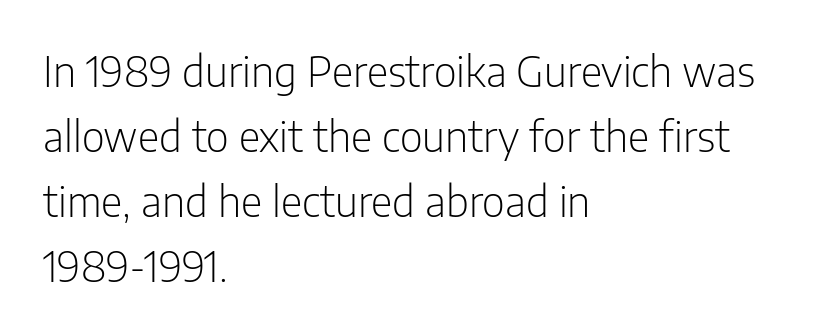
The image shows 42 px light, condensed sans-serif type, upright; set left-aligned, normal line spacing (1.55x), normal letter spacing, not underlined; low stroke contrast and a medium x-height.
